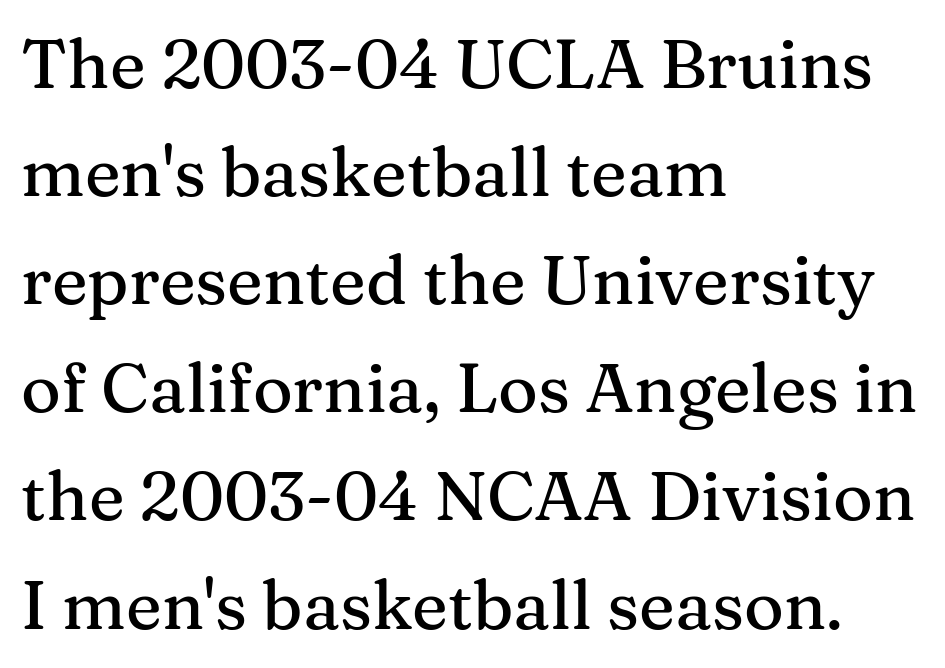
The image shows 68 px serif type, upright; set left-aligned, normal line spacing (1.59x), normal letter spacing, not underlined; medium stroke contrast and a medium x-height.
